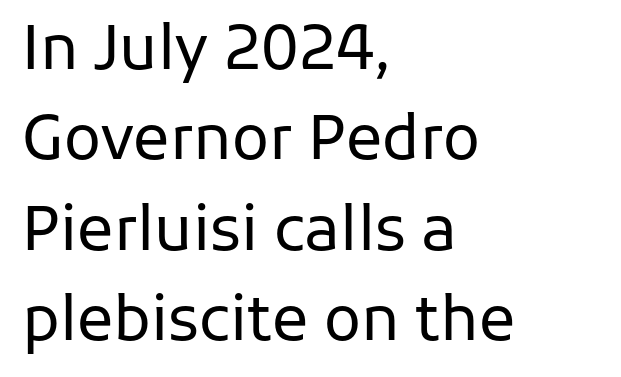
The image shows 61 px regular-weight sans-serif type, upright; set left-aligned, normal line spacing (1.48x), normal letter spacing, not underlined; low stroke contrast and a medium x-height.
